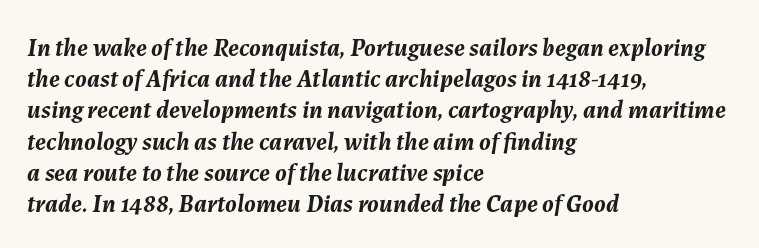
Q: Is the text bold? A: Yes.
Q: Is the text italic (slanted)? A: Yes, it leans right by about 7 degrees.
Q: Is the text underlined? A: No.
Q: How is the paragraph aligned? A: Left-aligned.
Q: Is the spacing between letters normal or unusually wide? A: Normal.
Q: Is the spacing between lines tight, normal or loose? A: Normal.
